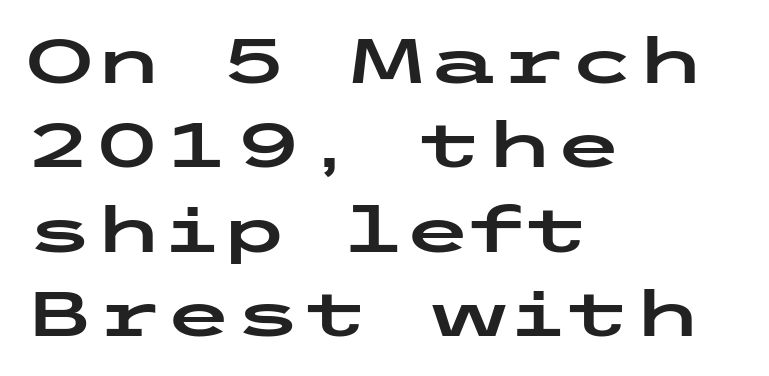
{"serif": "no", "italic": "no", "width": "wide", "stroke_contrast": "low", "x_height": "medium", "underline": "no", "align": "left", "line_spacing": "normal", "line_spacing_ratio": 1.34, "letter_spacing": "normal", "letter_spacing_em": 0.0, "glyph_px": 63}
